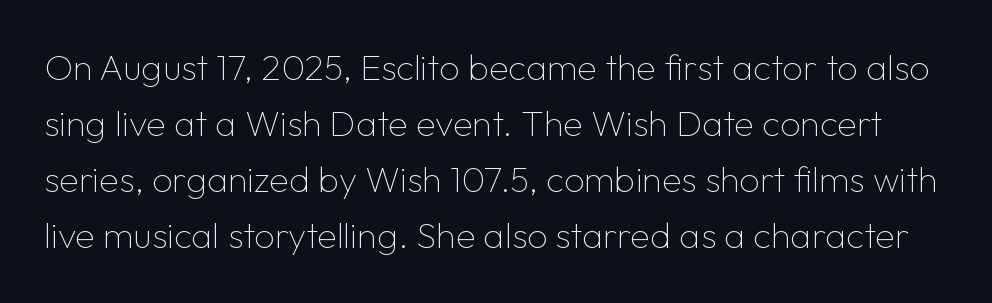
{"serif": "no", "italic": "no", "bold": "no", "weight": "thin", "width": "normal", "stroke_contrast": "low", "x_height": "medium", "monospaced": "no", "underline": "no", "line_spacing": "normal", "line_spacing_ratio": 1.56, "letter_spacing": "normal", "letter_spacing_em": 0.0, "glyph_px": 36}
